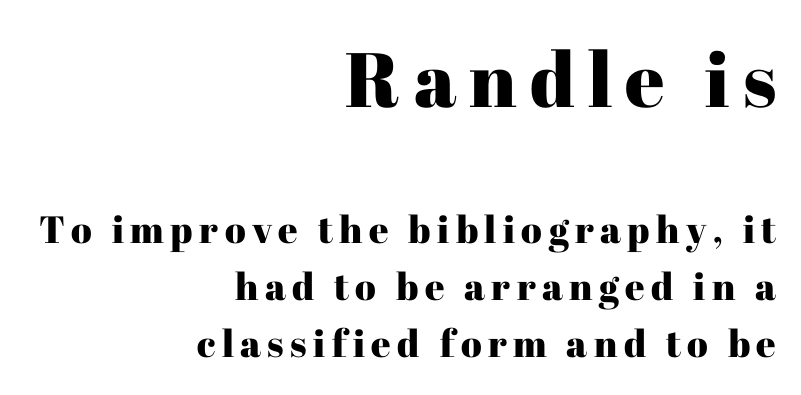
The image shows 77 px serif type, upright; set right-aligned, normal line spacing (1.5x), not underlined; the first (top) block is 2.03x larger; high stroke contrast and a medium x-height.
